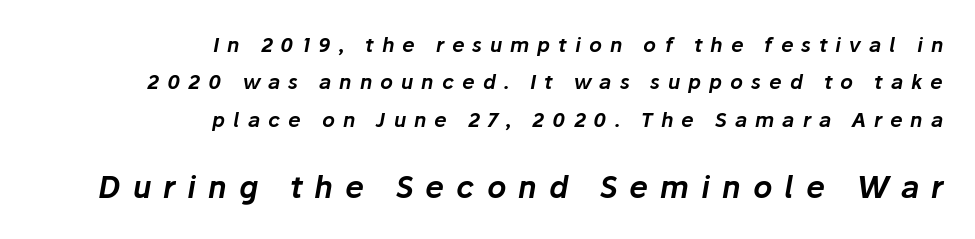
In this sample the second text group is rendered at the bigger scale. Students, note that the glyphs here are deliberately spaced far apart. This sample has the flowing, uneven cadence of proportional lettering. The words here are not underlined. Slant detected: the letters are inclined. The paragraph has a hard right edge and a soft left edge.
